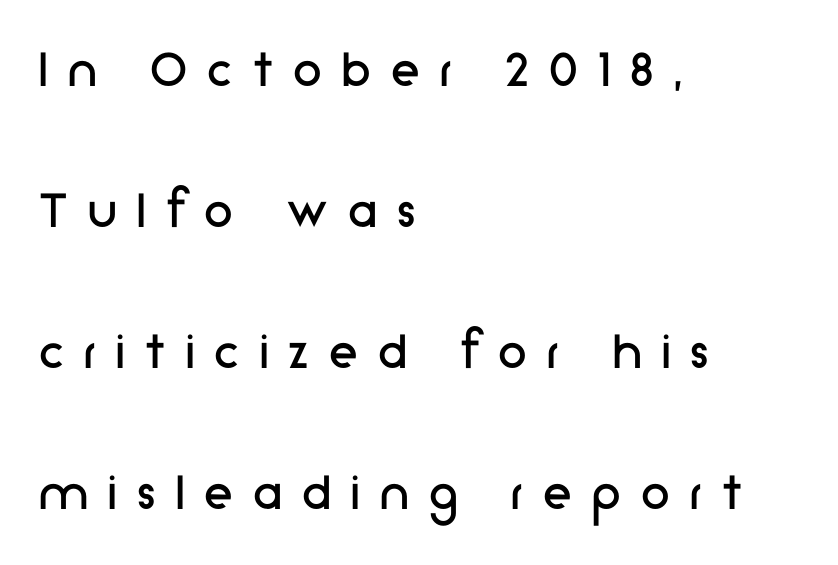
One-word summary of the alignment: left. Leading: increased. Stroke thickness stays within the range of a standard reading face or lighter. Glyph-to-glyph distance is far greater than everyday printed text. The letters advance in unequal steps, a hallmark of proportional type.
